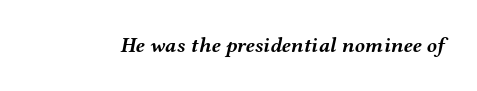
{"italic": "yes", "lean": "right", "slant_degrees": 12, "bold": "yes", "underline": "no", "letter_spacing": "normal", "letter_spacing_em": 0.0, "glyph_px": 21}
